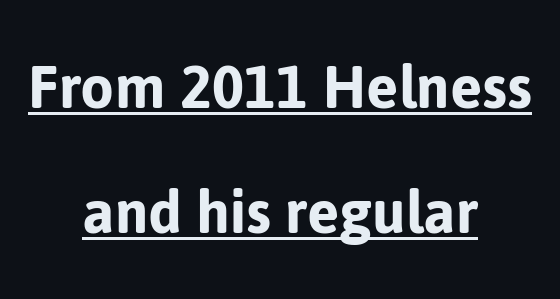
Q: Is the text italic (slanted)? A: No, it is upright.
Q: Is the typeface a serif or a sans-serif typeface? A: Sans-serif.
Q: Is the text underlined? A: Yes.
Q: How is the paragraph aligned? A: Centered.
Q: Is the spacing between letters normal or unusually wide? A: Normal.
Q: Width (condensed, normal, or wide)? A: Normal.
Q: Stroke contrast? A: Low.
Q: x-height? A: Medium.
Q: Monospaced? A: No.
